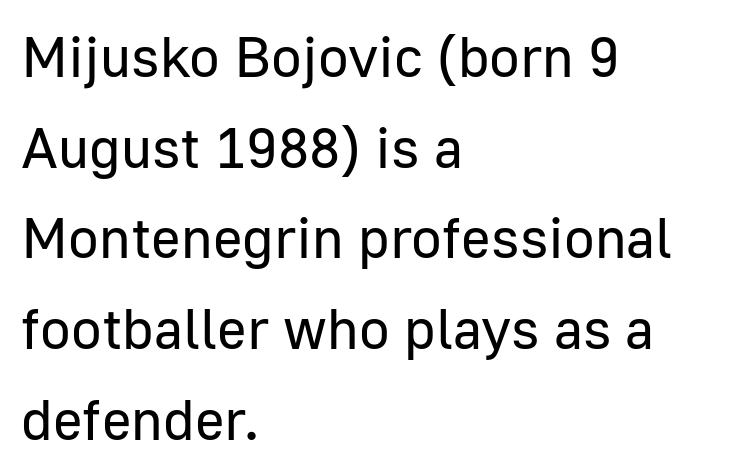
{"serif": "no", "italic": "no", "bold": "no", "weight": "regular", "width": "normal", "stroke_contrast": "low", "x_height": "medium", "monospaced": "no", "underline": "no", "align": "left", "line_spacing": "normal", "line_spacing_ratio": 1.59, "letter_spacing": "normal", "letter_spacing_em": 0.0, "glyph_px": 57}
